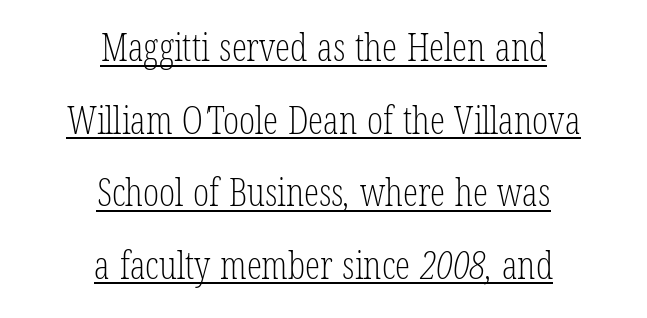
Q: Is the text bold? A: No.
Q: Is the typeface a serif or a sans-serif typeface? A: Serif.
Q: Is the text underlined? A: Yes.
Q: How is the paragraph aligned? A: Centered.
Q: Is the spacing between letters normal or unusually wide? A: Normal.
Q: Is the spacing between lines tight, normal or loose? A: Loose.
Q: Width (condensed, normal, or wide)? A: Condensed.
Q: Stroke contrast? A: Low.
Q: x-height? A: Medium.
Q: Monospaced? A: No.
